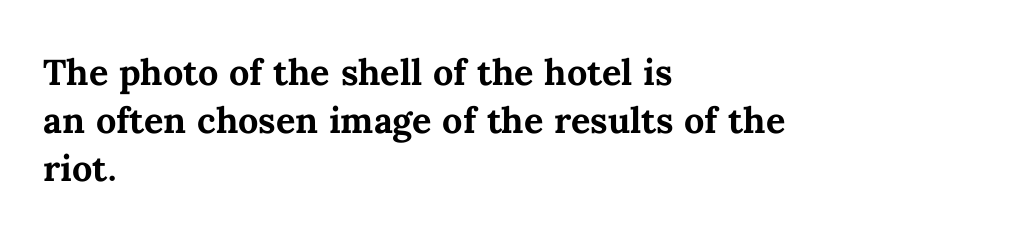
The image shows 36 px bold type, upright; set left-aligned, normal line spacing (1.33x), normal letter spacing, not underlined; medium stroke contrast and a medium x-height.
